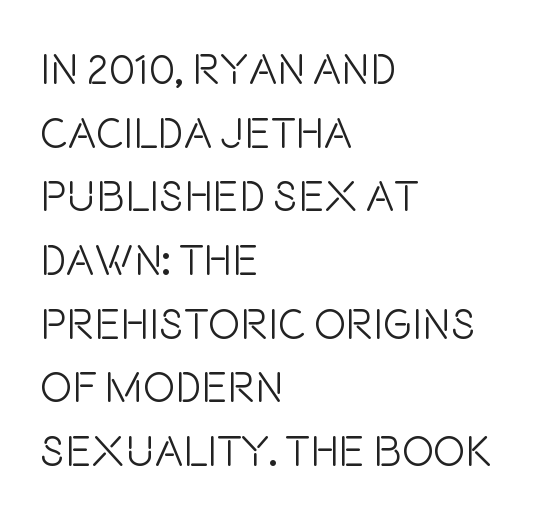
{"serif": "no", "italic": "no", "bold": "no", "weight": "light", "width": "condensed", "stroke_contrast": "low", "x_height": "large", "monospaced": "no", "underline": "no", "align": "left", "line_spacing": "normal", "line_spacing_ratio": 1.48, "letter_spacing": "normal", "letter_spacing_em": 0.0, "glyph_px": 43}
